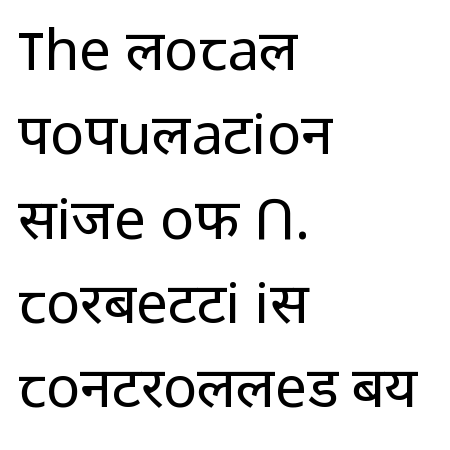
Q: Is the text bold? A: No.
Q: Is the text italic (slanted)? A: No, it is upright.
Q: Is the typeface a serif or a sans-serif typeface? A: Sans-serif.
Q: Is the text underlined? A: No.
Q: How is the paragraph aligned? A: Left-aligned.
Q: Is the spacing between letters normal or unusually wide? A: Normal.
Q: Is the spacing between lines tight, normal or loose? A: Normal.
Q: Width (condensed, normal, or wide)? A: Normal.
Q: Stroke contrast? A: Low.
Q: x-height? A: Medium.
Q: Monospaced? A: No.
